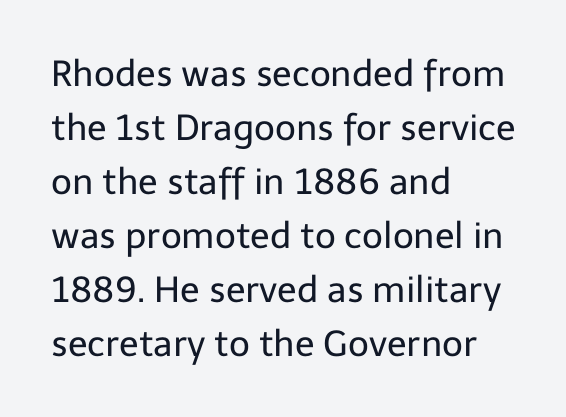
Type without underlining. The face looks like a standard text weight, possibly lighter. A sans-serif font was chosen for this passage. Whoever set this chose a conventional vertical rhythm.
